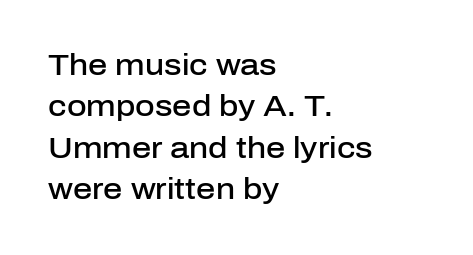
The image shows 30 px semibold sans-serif type, upright; set left-aligned, normal line spacing (1.38x), normal letter spacing, not underlined; low stroke contrast and a medium x-height.
